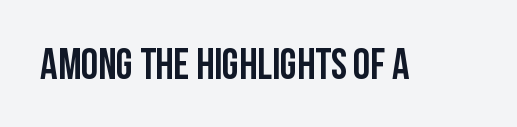
The image shows 43 px condensed sans-serif type, upright; set normal letter spacing, not underlined; low stroke contrast and a large x-height.
